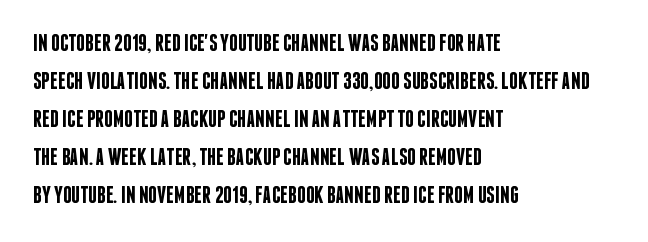
{"italic": "no", "bold": "semi", "underline": "no", "align": "left", "line_spacing": "normal", "line_spacing_ratio": 1.58, "letter_spacing": "normal", "letter_spacing_em": 0.0, "glyph_px": 24}
